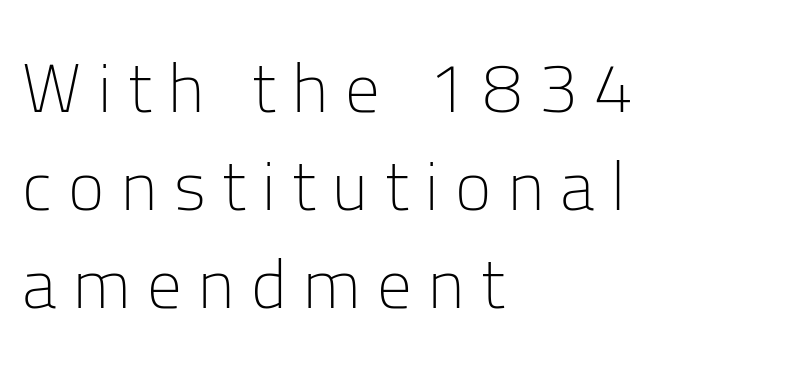
Nothing heavy about these letters — not bold at all. Someone cranked the tracking dial way up on this one. Think of a printed novel: that variable character pitch is what you see here. The type sits square on the baseline with zero lean.
